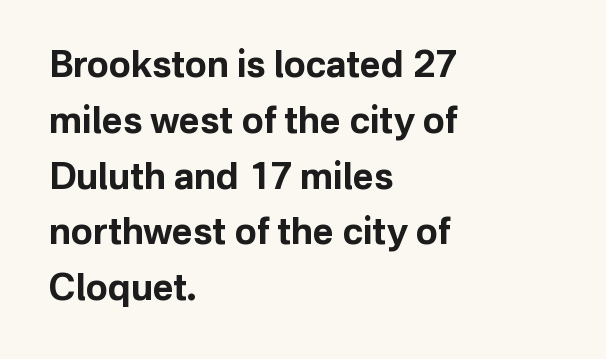
The image shows 36 px bold sans-serif type, upright; set left-aligned, normal line spacing (1.55x), normal letter spacing, not underlined; low stroke contrast and a medium x-height.
